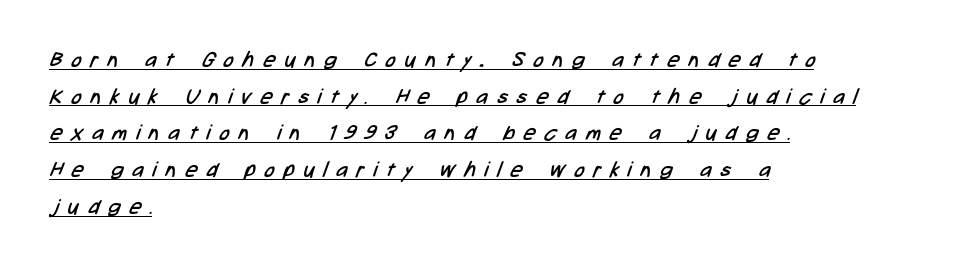
Q: Is the text bold? A: No.
Q: Is the text underlined? A: Yes.
Q: How is the paragraph aligned? A: Left-aligned.
Q: Is the spacing between letters normal or unusually wide? A: Unusually wide.
